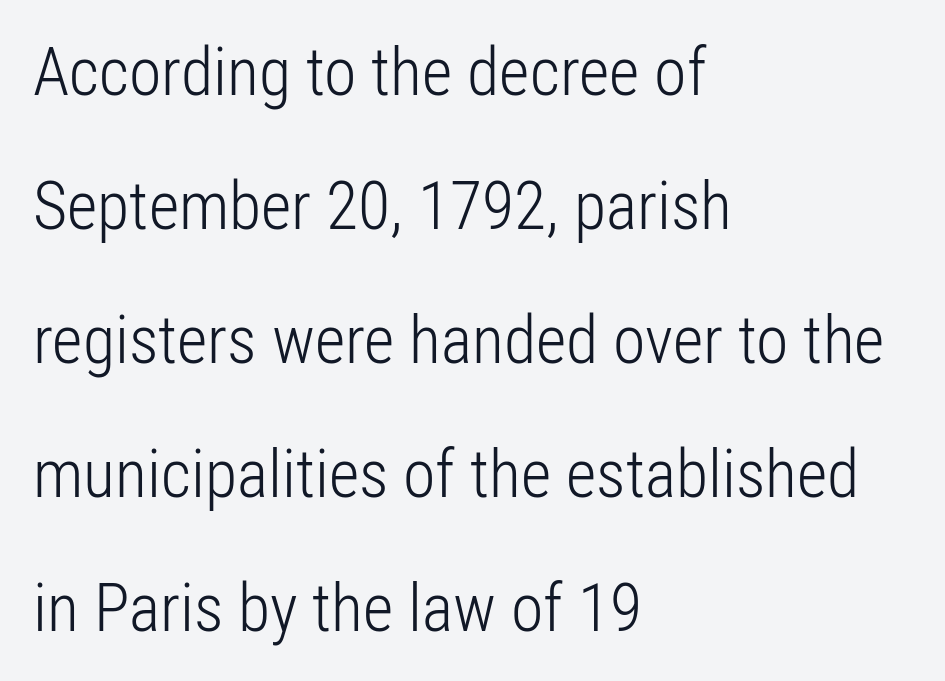
Nobody drew a line under any word here. Is the block centered? No — it sits flush against the left margin. Is this a sans? Yes — the strokes have no serifs. Think of a printed novel: that variable character pitch is what you see here. Leading: increased. When letters stand straight like this, we call the style roman or upright.
